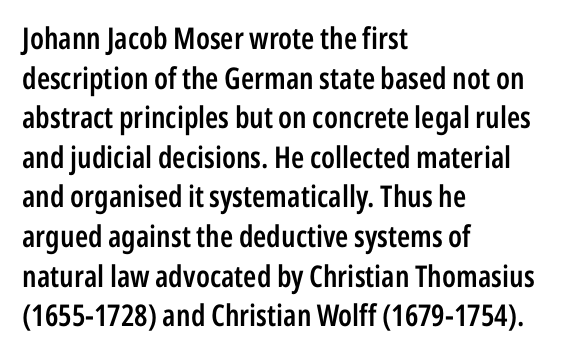
The face used here is proportionally spaced, like ordinary book or web type. If you drew a line through each stem, it would be perfectly vertical. The space beneath each line is pristine and unruled. Moderately thickened strokes mark this as semibold type. How would I describe the line gaps? Plain and ordinary. Regarding serifs, this sample does without them.
